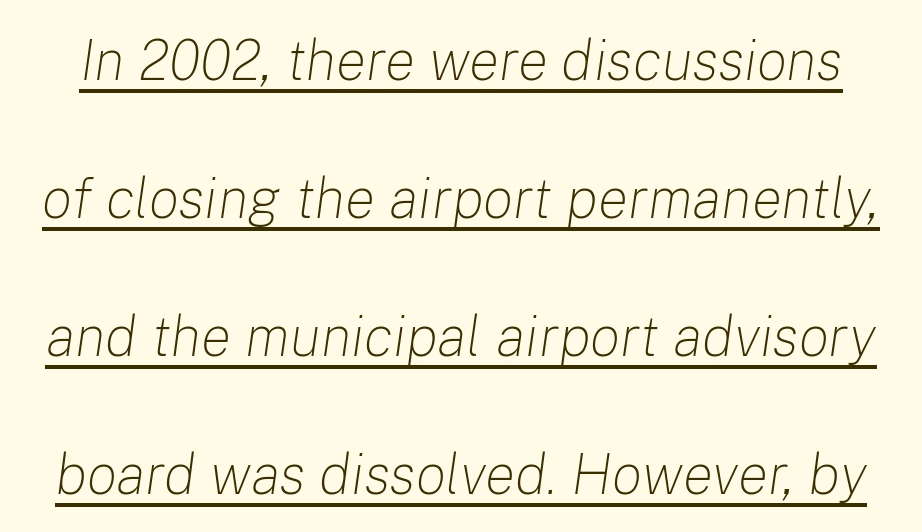
Q: Is the text bold? A: No.
Q: Is the text italic (slanted)? A: Yes, it leans right by about 8 degrees.
Q: Is the text underlined? A: Yes.
Q: Is the spacing between letters normal or unusually wide? A: Normal.
Q: Is the spacing between lines tight, normal or loose? A: Loose.
Q: Width (condensed, normal, or wide)? A: Normal.
Q: Stroke contrast? A: Low.
Q: x-height? A: Medium.
Q: Monospaced? A: No.
